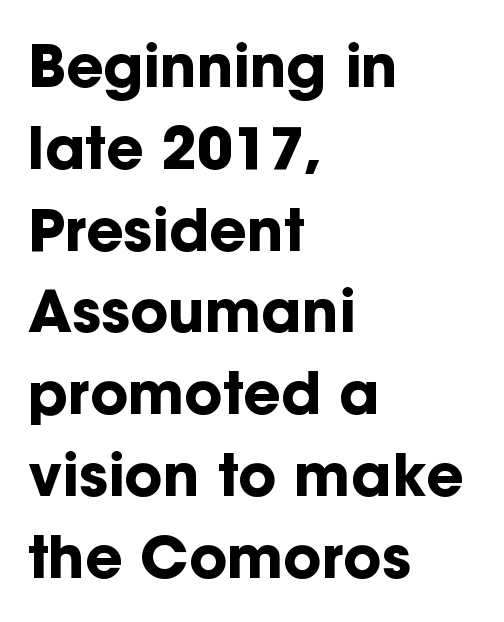
{"serif": "no", "italic": "no", "bold": "yes", "weight": "bold", "width": "normal", "stroke_contrast": "low", "x_height": "medium", "monospaced": "no", "underline": "no", "align": "left", "line_spacing": "normal", "line_spacing_ratio": 1.41, "letter_spacing": "normal", "letter_spacing_em": 0.0, "glyph_px": 58}
